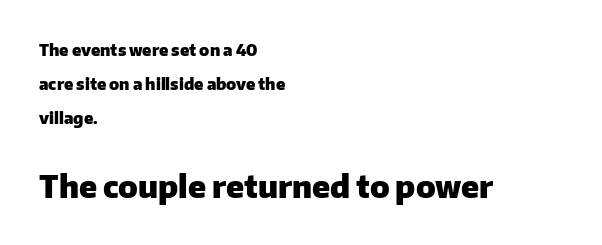
{"serif": "no", "italic": "no", "bold": "yes", "weight": "heavy", "width": "normal", "stroke_contrast": "low", "x_height": "medium", "monospaced": "no", "underline": "no", "align": "left", "line_spacing": "loose", "line_spacing_ratio": 2.13, "letter_spacing": "normal", "letter_spacing_em": 0.0, "larger_block": "second", "size_ratio": 1.94, "glyph_px": 31}
